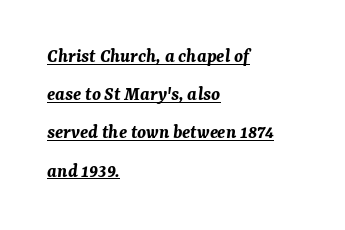
{"italic": "yes", "lean": "right", "slant_degrees": 7, "bold": "yes", "underline": "yes", "align": "left", "line_spacing": "loose", "line_spacing_ratio": 1.91, "letter_spacing": "normal", "letter_spacing_em": 0.0, "glyph_px": 20}
